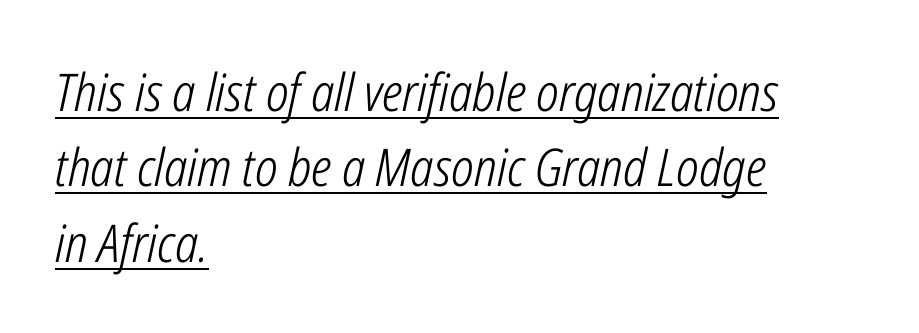
{"italic": "yes", "lean": "right", "slant_degrees": 12, "bold": "no", "weight": "light", "width": "condensed", "stroke_contrast": "low", "x_height": "medium", "monospaced": "no", "underline": "yes", "align": "left", "line_spacing": "normal", "line_spacing_ratio": 1.45, "letter_spacing": "normal", "letter_spacing_em": 0.0, "glyph_px": 52}
